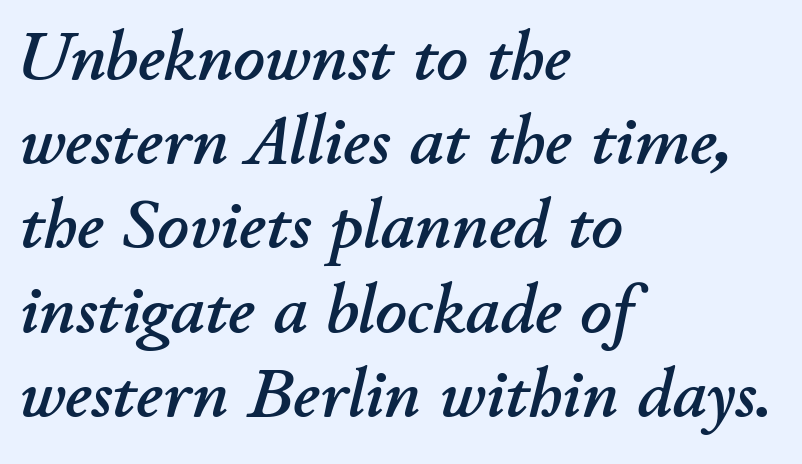
Q: Is the text italic (slanted)? A: Yes, it leans right by about 11 degrees.
Q: Is the text underlined? A: No.
Q: How is the paragraph aligned? A: Left-aligned.
Q: Is the spacing between letters normal or unusually wide? A: Normal.
Q: Width (condensed, normal, or wide)? A: Normal.
Q: Stroke contrast? A: Low.
Q: x-height? A: Small.
Q: Monospaced? A: No.
